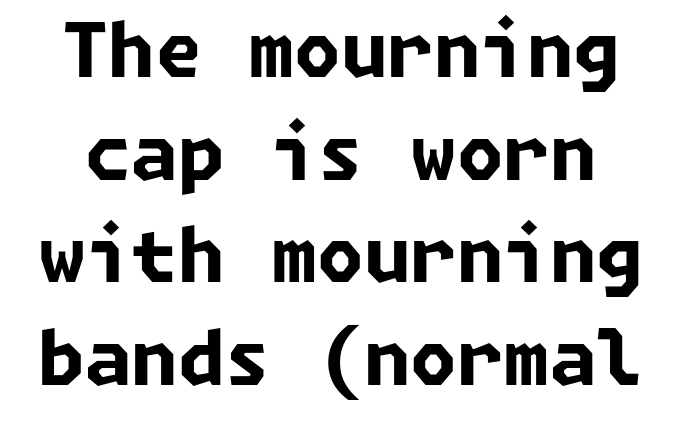
The image shows 75 px bold sans-serif type; set normal line spacing (1.37x), normal letter spacing, not underlined; low stroke contrast and a medium x-height.
